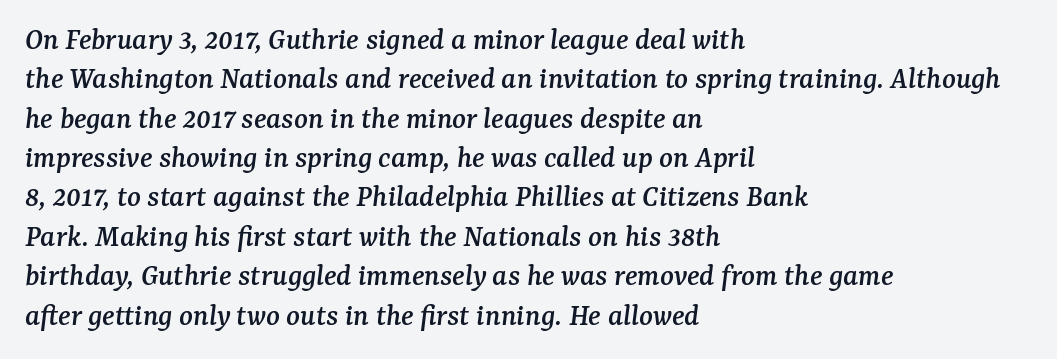
{"serif": "yes", "italic": "yes", "lean": "right", "slant_degrees": 7, "width": "normal", "stroke_contrast": "medium", "x_height": "medium", "monospaced": "no", "underline": "no", "align": "left", "line_spacing_ratio": 1.23, "letter_spacing": "normal", "letter_spacing_em": 0.0, "glyph_px": 32}
